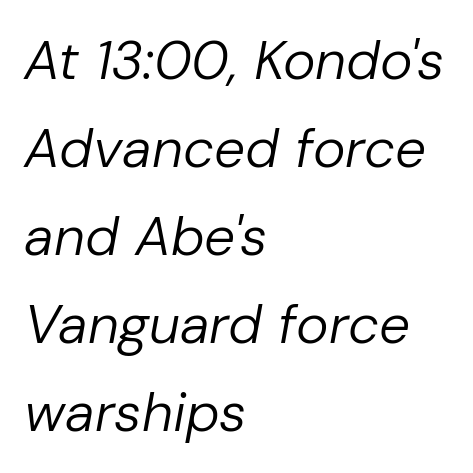
Q: Is the text bold? A: No.
Q: Is the text italic (slanted)? A: Yes, it leans right by about 10 degrees.
Q: Is the text underlined? A: No.
Q: How is the paragraph aligned? A: Left-aligned.
Q: Is the spacing between letters normal or unusually wide? A: Normal.
Q: Is the spacing between lines tight, normal or loose? A: Normal.
Q: Width (condensed, normal, or wide)? A: Normal.
Q: Stroke contrast? A: Low.
Q: x-height? A: Medium.
Q: Monospaced? A: No.
